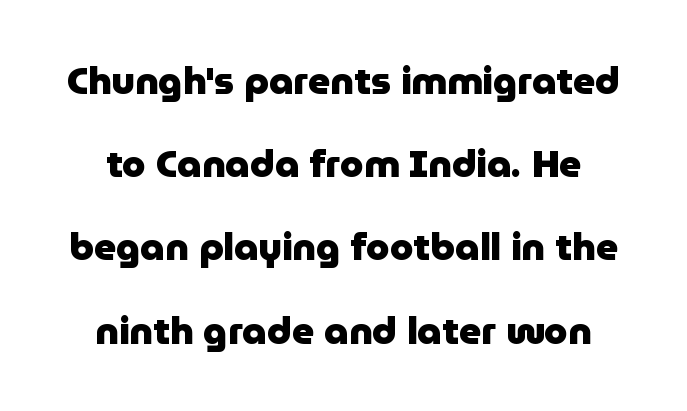
The image shows 38 px heavy sans-serif type, upright; set centered, loose line spacing (2.19x), normal letter spacing, not underlined; low stroke contrast and a medium x-height.
